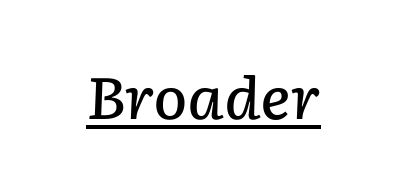
{"italic": "yes", "lean": "right", "slant_degrees": 2, "bold": "semi", "weight": "semibold", "width": "normal", "stroke_contrast": "low", "x_height": "medium", "monospaced": "no", "underline": "yes", "letter_spacing": "normal", "letter_spacing_em": 0.0, "glyph_px": 57}
